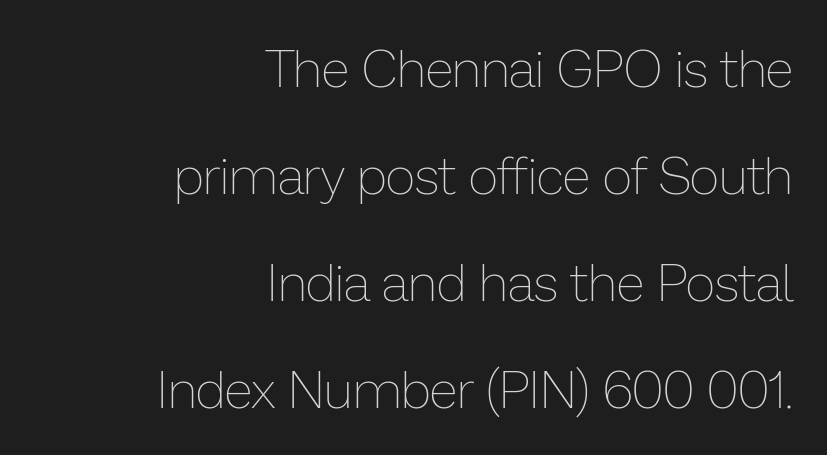
Nobody touched the tracking dial on this one. This reads as an unemphasized weight, regular at the heaviest. This sample has the flowing, uneven cadence of proportional lettering. Posture: vertical.
